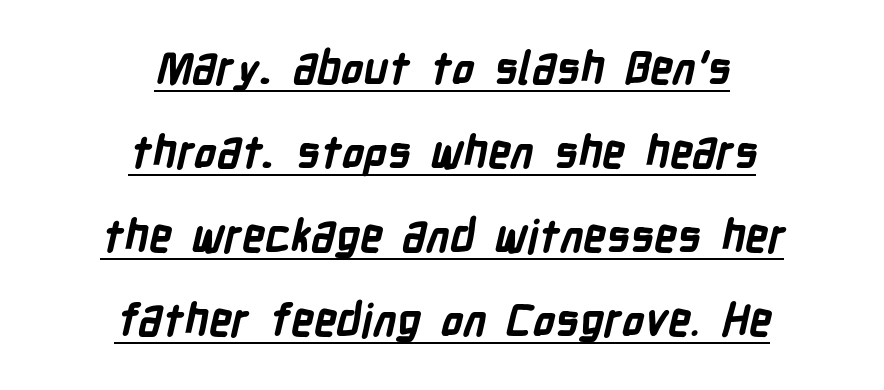
{"serif": "no", "bold": "yes", "weight": "bold", "width": "condensed", "stroke_contrast": "low", "x_height": "medium", "monospaced": "no", "underline": "yes", "align": "center", "line_spacing_ratio": 1.87, "letter_spacing": "normal", "letter_spacing_em": 0.0, "glyph_px": 45}
